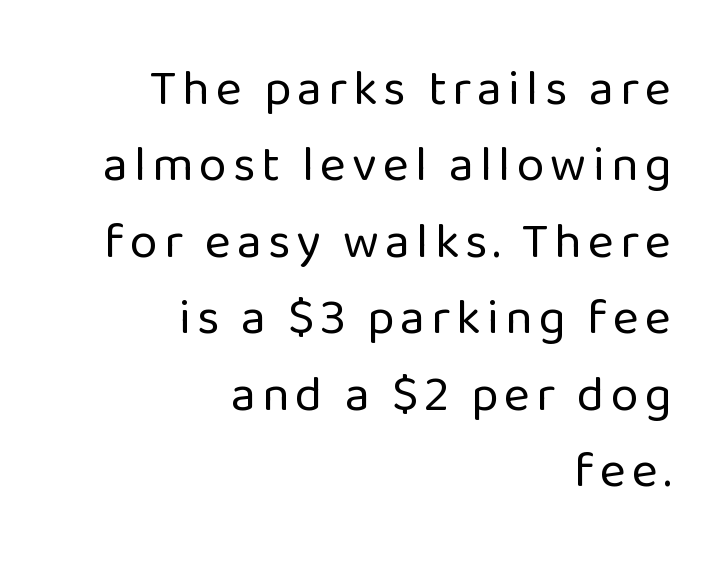
The image shows 50 px regular-weight sans-serif type, upright; set right-aligned, normal line spacing (1.53x), not underlined; low stroke contrast and a medium x-height.
